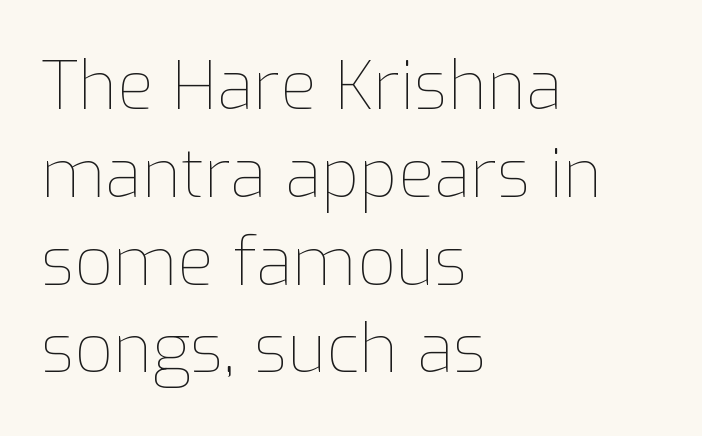
Q: Is the text bold? A: No.
Q: Is the text italic (slanted)? A: No, it is upright.
Q: Is the text underlined? A: No.
Q: How is the paragraph aligned? A: Left-aligned.
Q: Is the spacing between letters normal or unusually wide? A: Normal.
Q: Is the spacing between lines tight, normal or loose? A: Normal.
Q: Width (condensed, normal, or wide)? A: Normal.
Q: Stroke contrast? A: Low.
Q: x-height? A: Medium.
Q: Monospaced? A: No.
